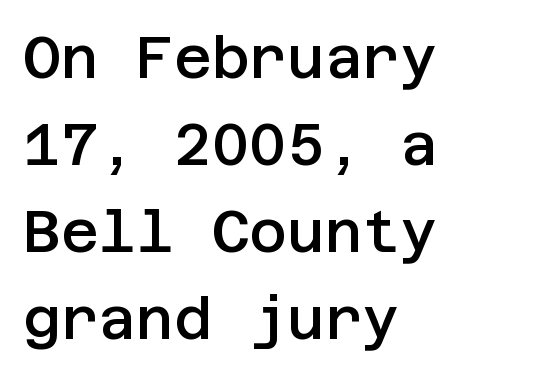
A typesetter would mark this as roman, not italic. This is the in-between weight designers call semibold or demi. Classification — sans serif. A typesetter would call this zero additional tracking. The rendering anchors every line to the left-hand side.
